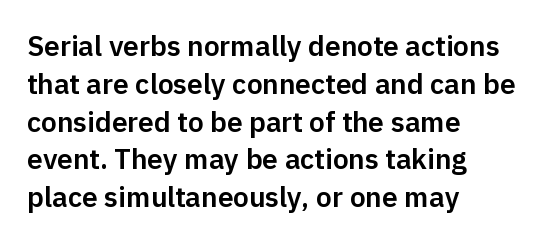
The image shows 28 px sans-serif type, upright; set left-aligned, normal line spacing (1.35x), normal letter spacing, not underlined; low stroke contrast and a medium x-height.
